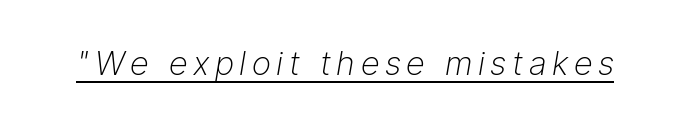
The image shows 33 px light type, italic (leaning right); set underlined; low stroke contrast and a medium x-height.
